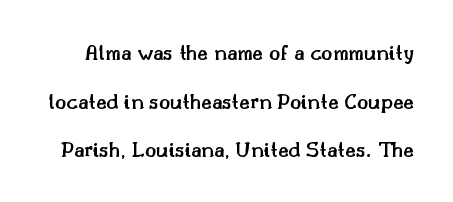
Q: Is the text bold? A: Semi-bold.
Q: Is the text italic (slanted)? A: No, it is upright.
Q: Is the text underlined? A: No.
Q: Is the spacing between letters normal or unusually wide? A: Normal.
Q: Is the spacing between lines tight, normal or loose? A: Loose.
